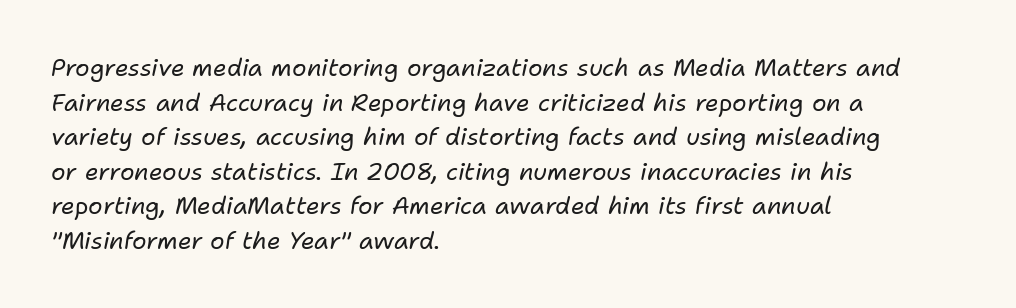
Q: Is the text bold? A: No.
Q: Is the text italic (slanted)? A: Yes, it leans right by about 11 degrees.
Q: Is the text underlined? A: No.
Q: How is the paragraph aligned? A: Left-aligned.
Q: Is the spacing between letters normal or unusually wide? A: Normal.
Q: Is the spacing between lines tight, normal or loose? A: Normal.
